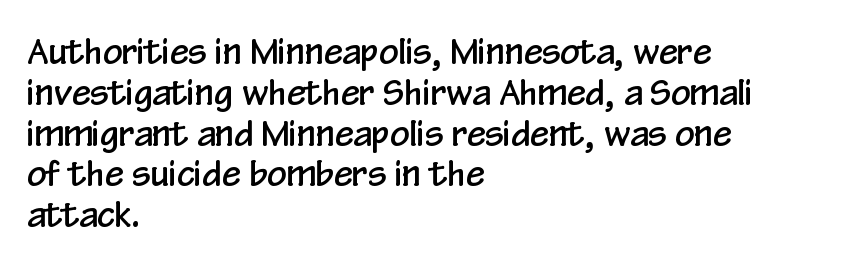
The image shows 34 px condensed sans-serif type, upright; set left-aligned, line spacing 1.2x, normal letter spacing, not underlined; low stroke contrast and a medium x-height.
